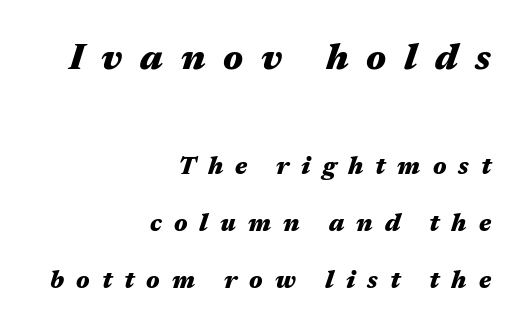
Descenders hang freely into open space. The face used here has a pronounced slope to its letters. A typesetter would call this proportional, since set widths differ per character. These lines stand farther apart than default settings would place them. The initial chunk of copy outweighs the following chunk in type size.
